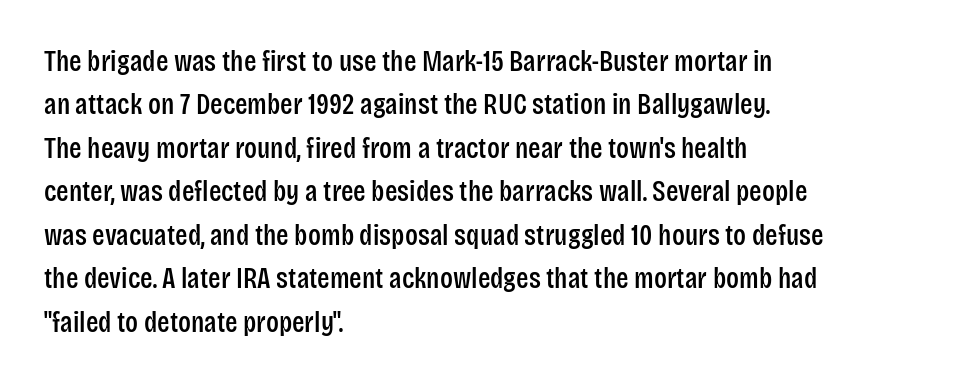
The image shows 29 px condensed sans-serif type, upright; set left-aligned, normal line spacing (1.5x), normal letter spacing, not underlined; low stroke contrast and a large x-height.
